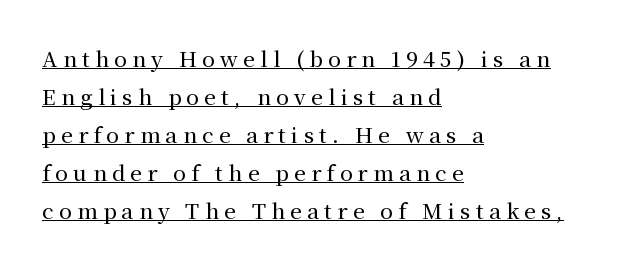
Q: Is the text italic (slanted)? A: No, it is upright.
Q: Is the text underlined? A: Yes.
Q: How is the paragraph aligned? A: Left-aligned.
Q: Is the spacing between letters normal or unusually wide? A: Unusually wide.
